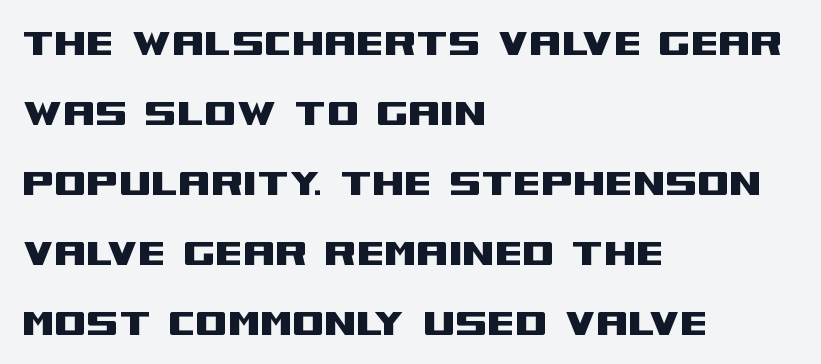
Q: Is the text italic (slanted)? A: No, it is upright.
Q: Is the typeface a serif or a sans-serif typeface? A: Sans-serif.
Q: Is the text underlined? A: No.
Q: How is the paragraph aligned? A: Left-aligned.
Q: Is the spacing between letters normal or unusually wide? A: Normal.
Q: Is the spacing between lines tight, normal or loose? A: Normal.
Q: Width (condensed, normal, or wide)? A: Wide.
Q: Stroke contrast? A: Medium.
Q: x-height? A: Large.
Q: Monospaced? A: No.
